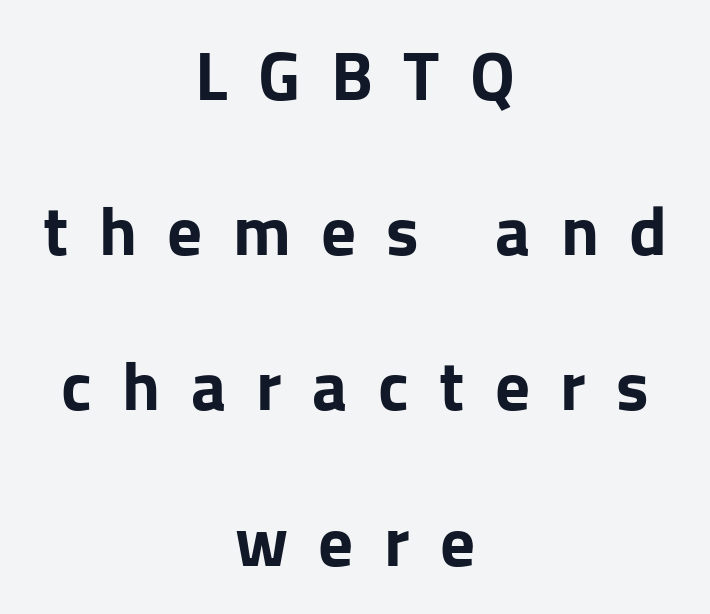
Unlike a traditional serif, this face leaves its strokes unadorned. The face used here is proportionally spaced, like ordinary book or web type. Look at the stroke-to-counter ratio: heavy, a bold. Beneath every word, the page is bare. Quick note: interline space is abundant. The type is letterspaced generously, with wide tracking.
